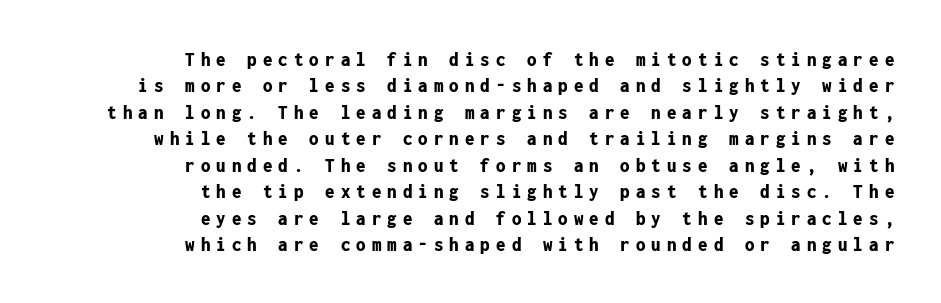
The image shows 21 px bold type, upright; set right-aligned, normal line spacing (1.26x), unusually wide letter spacing (+0.29 em), not underlined.
